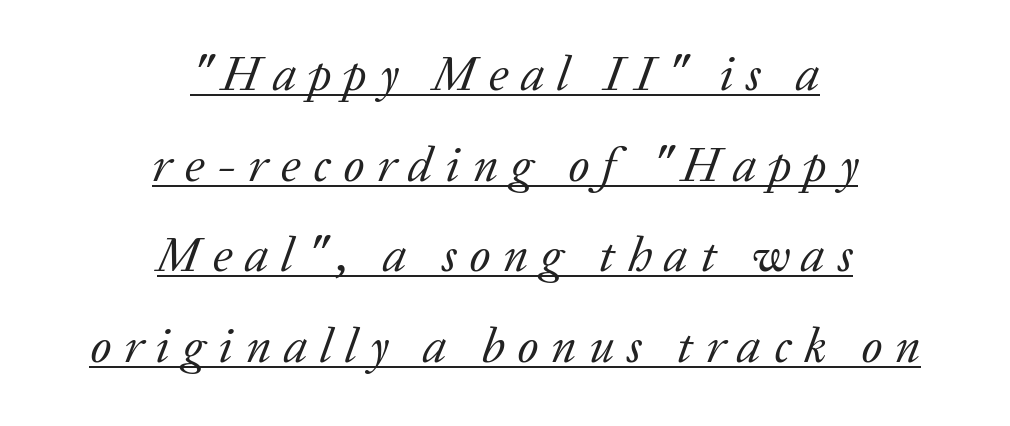
The image shows 49 px regular-weight serif type, italic (leaning right); set centered, line spacing 1.85x, unusually wide letter spacing (+0.26 em), underlined; low stroke contrast and a medium x-height.
